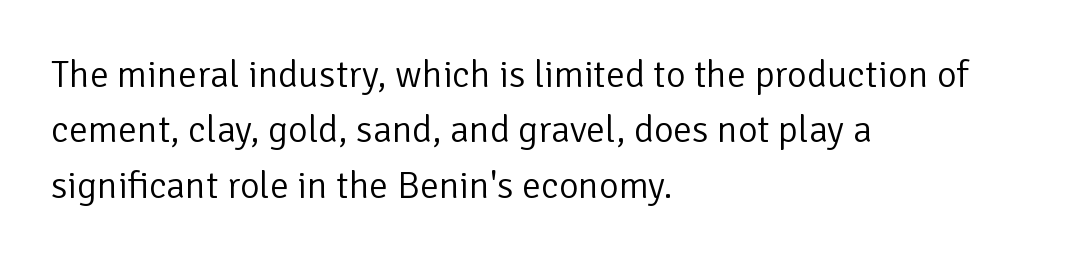
Character widths vary here, with narrow letters taking less room than wide ones. A light-to-regular cut is what we see here. Classification — sans serif. A typesetter would mark this as roman, not italic. The lines are quadded left. Underlining? Definitely not there.
